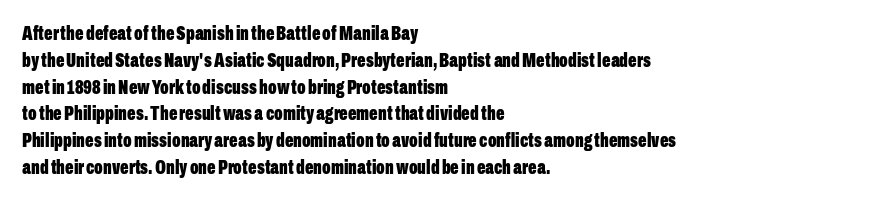
Q: Is the text bold? A: Yes.
Q: Is the text italic (slanted)? A: No, it is upright.
Q: Is the text underlined? A: No.
Q: How is the paragraph aligned? A: Left-aligned.
Q: Is the spacing between letters normal or unusually wide? A: Normal.
Q: Is the spacing between lines tight, normal or loose? A: Normal.
